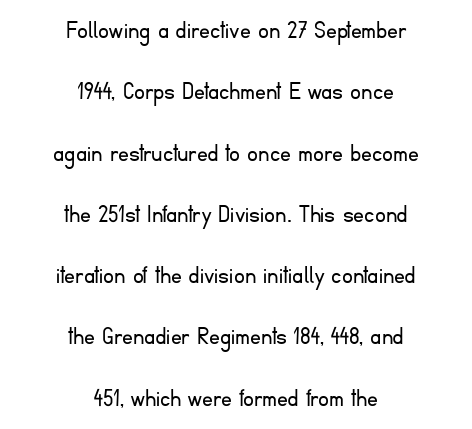
The image shows 27 px text type, upright; set centered, loose line spacing (2.27x), normal letter spacing, not underlined.
